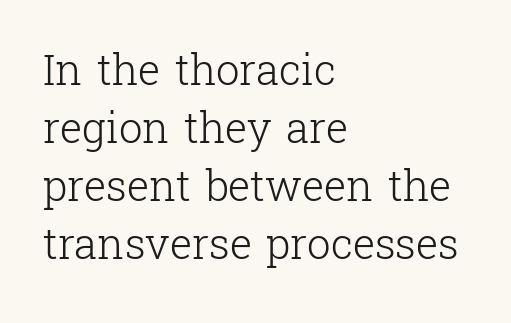
{"serif": "yes", "italic": "no", "bold": "no", "weight": "light", "width": "normal", "stroke_contrast": "low", "x_height": "medium", "monospaced": "no", "underline": "no", "align": "left", "line_spacing": "normal", "line_spacing_ratio": 1.38, "letter_spacing": "normal", "letter_spacing_em": 0.0, "glyph_px": 42}
